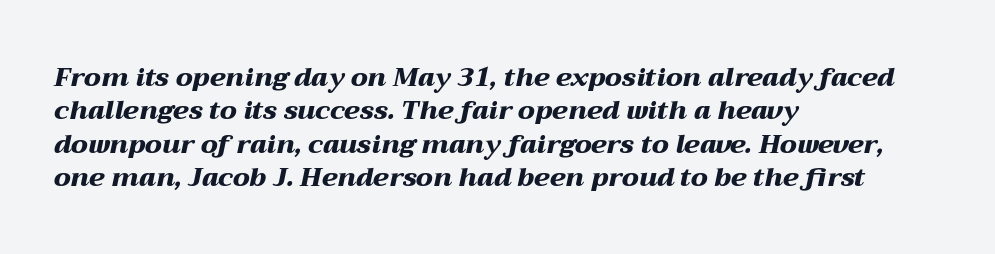
{"italic": "yes", "lean": "right", "slant_degrees": 12, "bold": "yes", "underline": "no", "align": "left", "line_spacing": "normal", "line_spacing_ratio": 1.28, "letter_spacing": "normal", "letter_spacing_em": 0.0, "glyph_px": 26}
